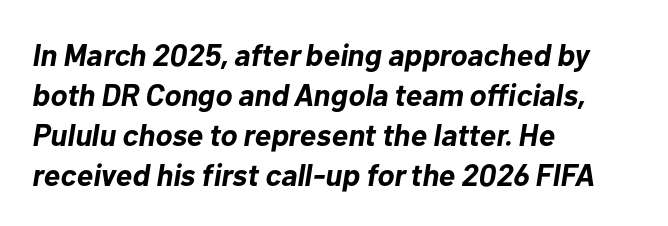
Q: Is the text bold? A: Yes.
Q: Is the text italic (slanted)? A: Yes, it leans right by about 10 degrees.
Q: Is the text underlined? A: No.
Q: How is the paragraph aligned? A: Left-aligned.
Q: Is the spacing between letters normal or unusually wide? A: Normal.
Q: Is the spacing between lines tight, normal or loose? A: Normal.
Q: Width (condensed, normal, or wide)? A: Normal.
Q: Stroke contrast? A: Low.
Q: x-height? A: Medium.
Q: Monospaced? A: No.
